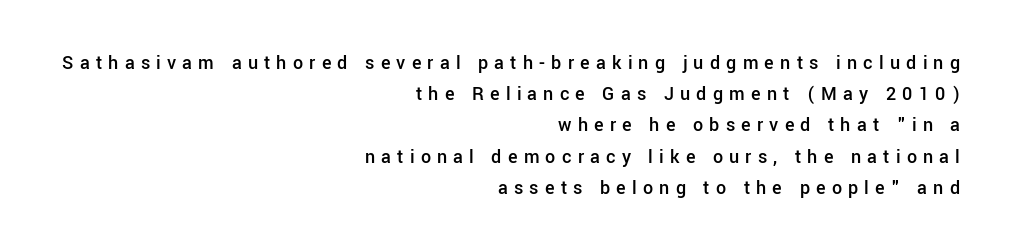
Q: Is the text bold? A: Semi-bold.
Q: Is the text italic (slanted)? A: No, it is upright.
Q: Is the text underlined? A: No.
Q: How is the paragraph aligned? A: Right-aligned.
Q: Is the spacing between letters normal or unusually wide? A: Unusually wide.
Q: Is the spacing between lines tight, normal or loose? A: Normal.
